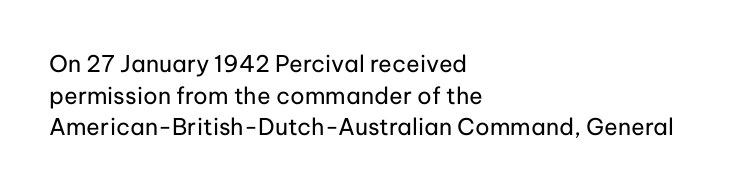
The strokes are not fattened; the text isn't bold. Beneath every word, the page is bare. Every row of glyphs begins at an identical x-position on the left. In terms of posture, this sample is upright.
